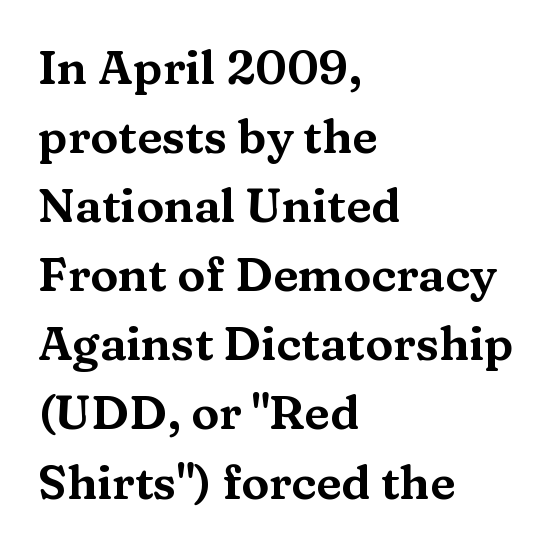
The image shows 47 px wide serif type, upright; set left-aligned, normal line spacing (1.47x), normal letter spacing, not underlined; medium stroke contrast and a medium x-height.
